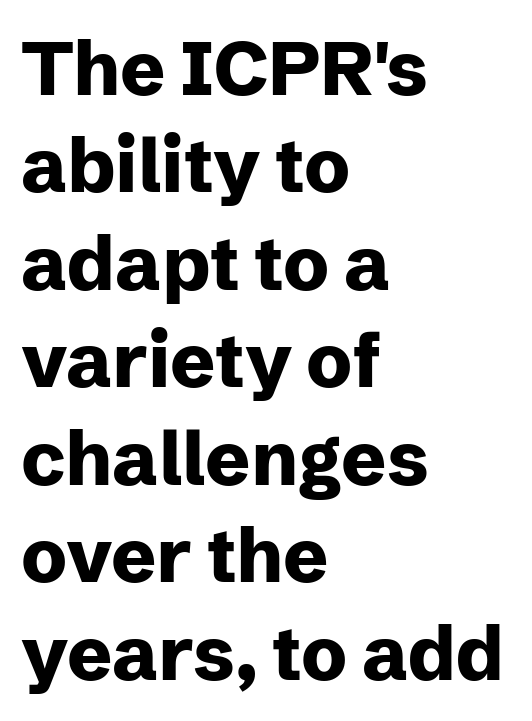
Notice how the passage keeps a crisp vertical edge on the left only. Does the lettering tilt? It doesn't — this is upright. Grotesque or geometric, the face here clearly has no serifs. The rows are spaced the way most documents space them. The strokes are fattened all the way to bold.
